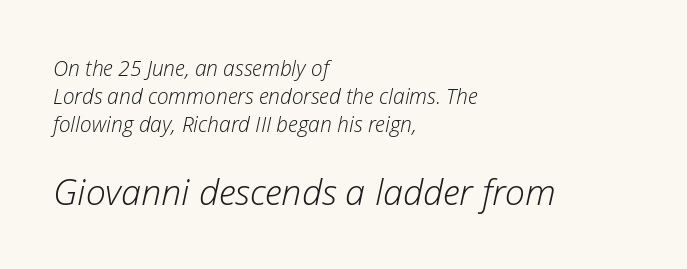
The image shows 36 px light type, italic (leaning right); set left-aligned, normal line spacing (1.33x), normal letter spacing, not underlined; the second (bottom) block is 1.71x larger; low stroke contrast and a medium x-height.
